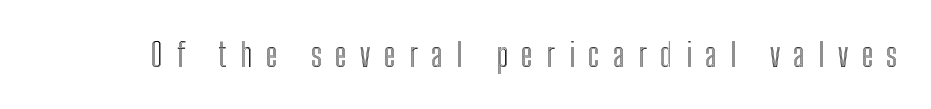
Q: Is the text italic (slanted)? A: No, it is upright.
Q: Is the text underlined? A: No.
Q: Is the spacing between letters normal or unusually wide? A: Unusually wide.
Q: Width (condensed, normal, or wide)? A: Condensed.
Q: x-height? A: Medium.
Q: Monospaced? A: No.
